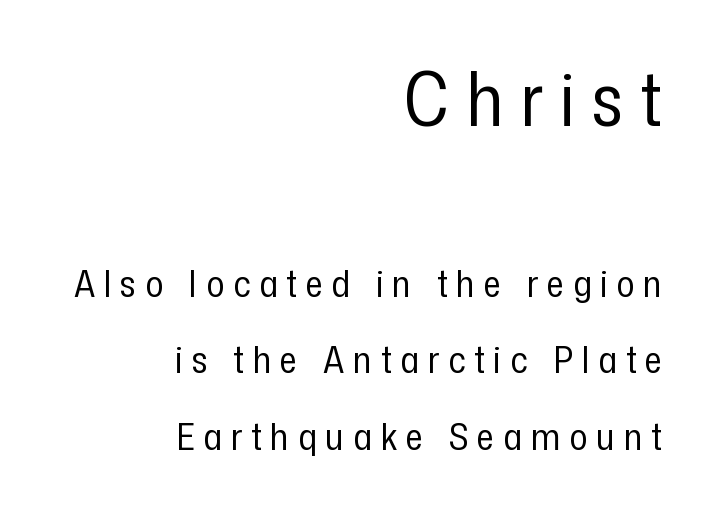
Q: Is the text bold? A: No.
Q: Is the text italic (slanted)? A: No, it is upright.
Q: Is the typeface a serif or a sans-serif typeface? A: Sans-serif.
Q: Is the text underlined? A: No.
Q: How is the paragraph aligned? A: Right-aligned.
Q: Is the spacing between letters normal or unusually wide? A: Unusually wide.
Q: Is the spacing between lines tight, normal or loose? A: Loose.
Q: Which block of text is set in a larger size, the first (top) or the second (bottom)? A: The first (top) one.
Q: Width (condensed, normal, or wide)? A: Condensed.
Q: Stroke contrast? A: Low.
Q: x-height? A: Medium.
Q: Monospaced? A: No.
